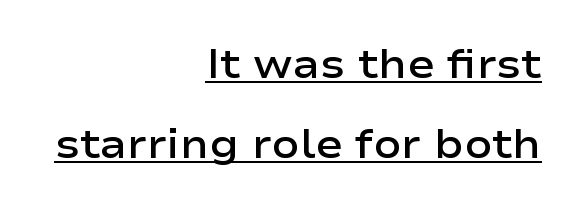
Q: Is the text bold? A: Semi-bold.
Q: Is the text italic (slanted)? A: No, it is upright.
Q: Is the typeface a serif or a sans-serif typeface? A: Sans-serif.
Q: Is the text underlined? A: Yes.
Q: How is the paragraph aligned? A: Right-aligned.
Q: Is the spacing between letters normal or unusually wide? A: Normal.
Q: Is the spacing between lines tight, normal or loose? A: Loose.
Q: Width (condensed, normal, or wide)? A: Wide.
Q: Stroke contrast? A: Low.
Q: x-height? A: Medium.
Q: Monospaced? A: No.
